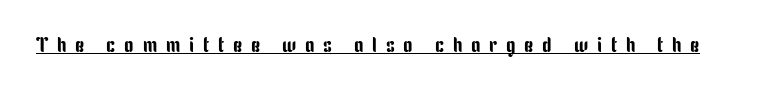
{"italic": "no", "underline": "yes", "letter_spacing": "wide", "letter_spacing_em": 0.42, "glyph_px": 21}
